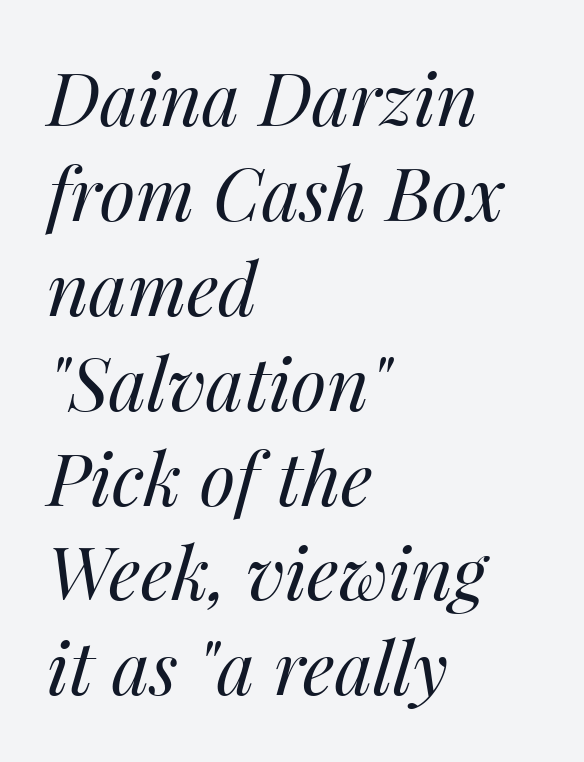
{"italic": "yes", "lean": "right", "slant_degrees": 14, "bold": "no", "weight": "regular", "width": "normal", "stroke_contrast": "medium", "x_height": "medium", "monospaced": "no", "underline": "no", "align": "left", "line_spacing": "normal", "line_spacing_ratio": 1.3, "letter_spacing": "normal", "letter_spacing_em": 0.0, "glyph_px": 73}
